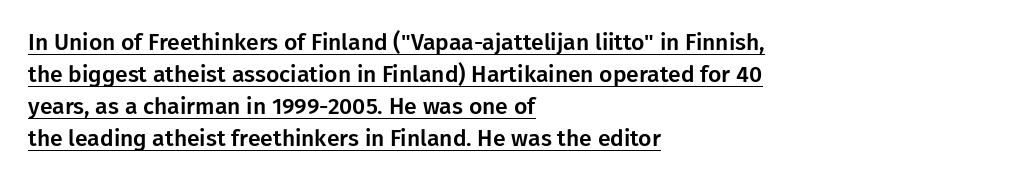
{"italic": "no", "underline": "yes", "align": "left", "line_spacing": "normal", "line_spacing_ratio": 1.39, "letter_spacing": "normal", "letter_spacing_em": 0.0, "glyph_px": 23}
